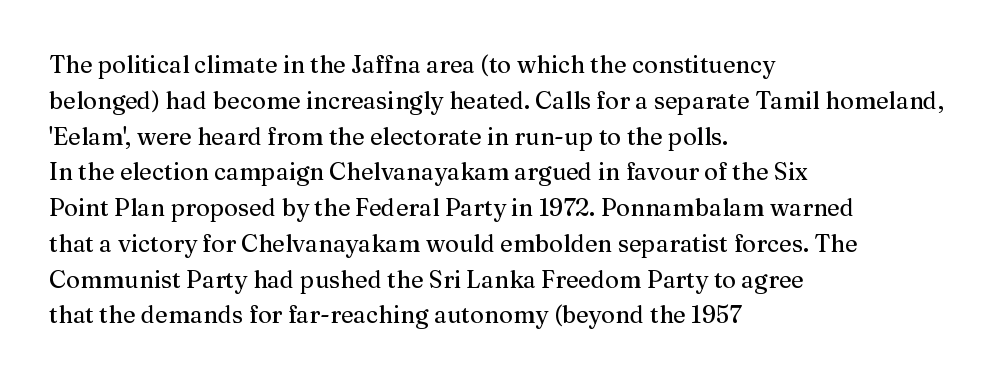
The image shows 24 px text type, upright; set left-aligned, normal line spacing (1.49x), normal letter spacing, not underlined.
